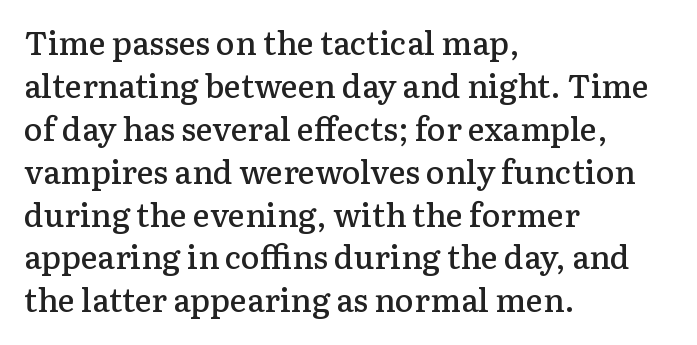
{"serif": "yes", "italic": "no", "bold": "semi", "weight": "semibold", "width": "normal", "stroke_contrast": "low", "x_height": "medium", "monospaced": "no", "underline": "no", "align": "left", "line_spacing": "normal", "line_spacing_ratio": 1.34, "letter_spacing": "normal", "letter_spacing_em": 0.0, "glyph_px": 32}
